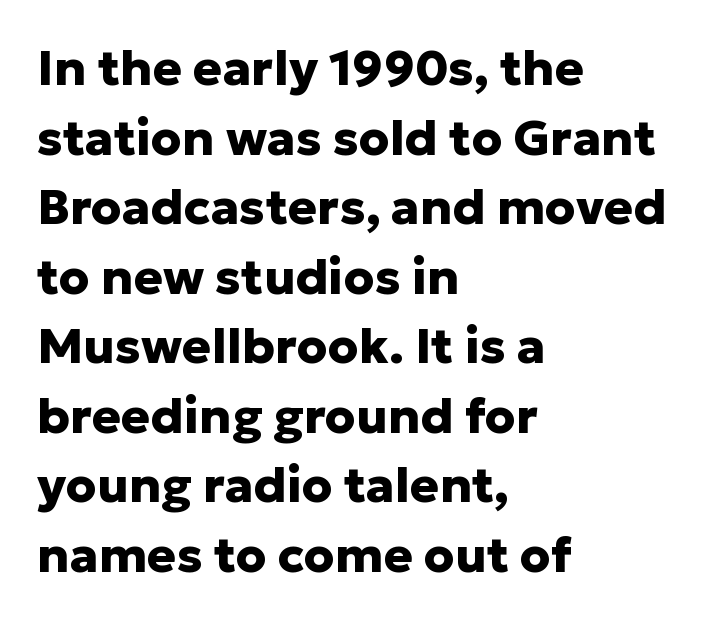
Q: Is the text bold? A: Yes.
Q: Is the text italic (slanted)? A: No, it is upright.
Q: Is the typeface a serif or a sans-serif typeface? A: Sans-serif.
Q: Is the text underlined? A: No.
Q: How is the paragraph aligned? A: Left-aligned.
Q: Is the spacing between letters normal or unusually wide? A: Normal.
Q: Is the spacing between lines tight, normal or loose? A: Normal.
Q: Width (condensed, normal, or wide)? A: Normal.
Q: Stroke contrast? A: Low.
Q: x-height? A: Medium.
Q: Monospaced? A: No.
